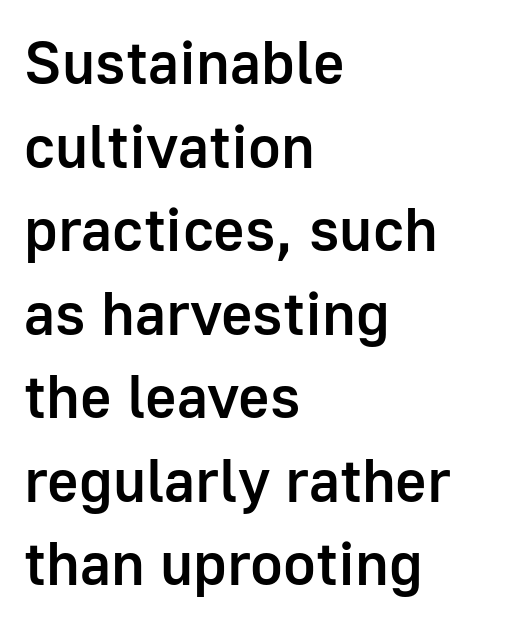
Is this a fixed-width face? No — the glyphs have proportional, varying widths. The line texture is even and compact thanks to regular tracking. Bare-footed words on every line. These lines are composed in type without serifs.
